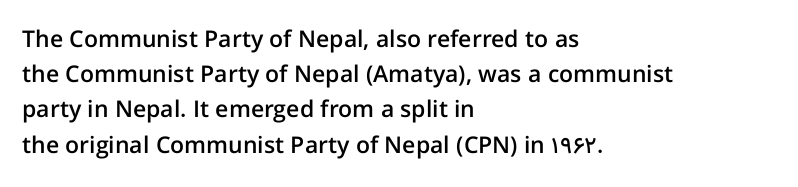
Summary of weight: moderately heavy, a semibold. You could call the tracking neutral — neither tight nor loose. Unmarked baselines from the first word to the last. Quick note: interline space is typical.
